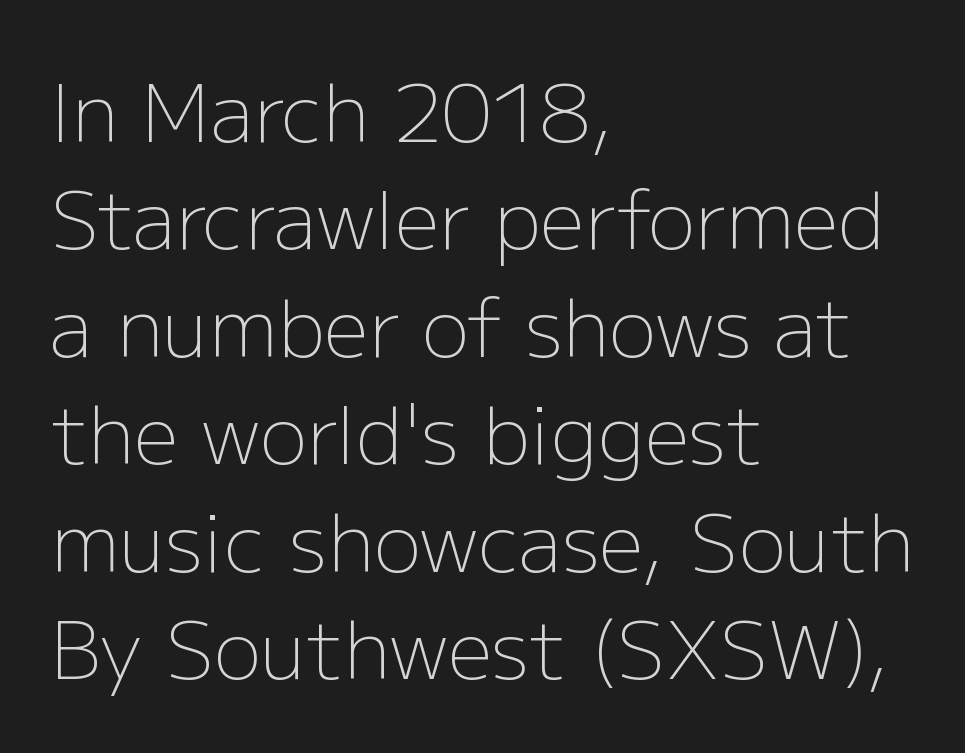
Q: Is the text bold? A: No.
Q: Is the text italic (slanted)? A: No, it is upright.
Q: Is the typeface a serif or a sans-serif typeface? A: Sans-serif.
Q: Is the text underlined? A: No.
Q: How is the paragraph aligned? A: Left-aligned.
Q: Is the spacing between letters normal or unusually wide? A: Normal.
Q: Is the spacing between lines tight, normal or loose? A: Normal.
Q: Width (condensed, normal, or wide)? A: Normal.
Q: Stroke contrast? A: Low.
Q: x-height? A: Medium.
Q: Monospaced? A: No.
